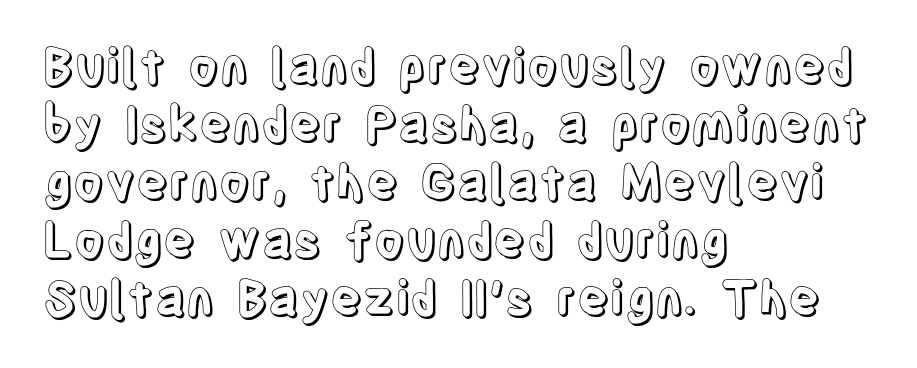
{"italic": "no", "width": "condensed", "x_height": "large", "monospaced": "no", "underline": "no", "align": "left", "line_spacing_ratio": 1.21, "letter_spacing": "normal", "letter_spacing_em": 0.0, "glyph_px": 48}
